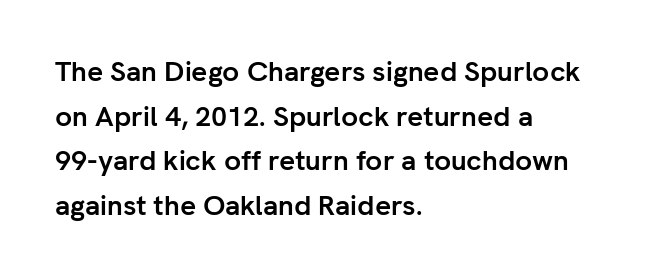
Q: Is the text bold? A: Yes.
Q: Is the text italic (slanted)? A: No, it is upright.
Q: Is the typeface a serif or a sans-serif typeface? A: Sans-serif.
Q: Is the text underlined? A: No.
Q: How is the paragraph aligned? A: Left-aligned.
Q: Is the spacing between letters normal or unusually wide? A: Normal.
Q: Is the spacing between lines tight, normal or loose? A: Normal.
Q: Width (condensed, normal, or wide)? A: Normal.
Q: Stroke contrast? A: Low.
Q: x-height? A: Medium.
Q: Monospaced? A: No.
